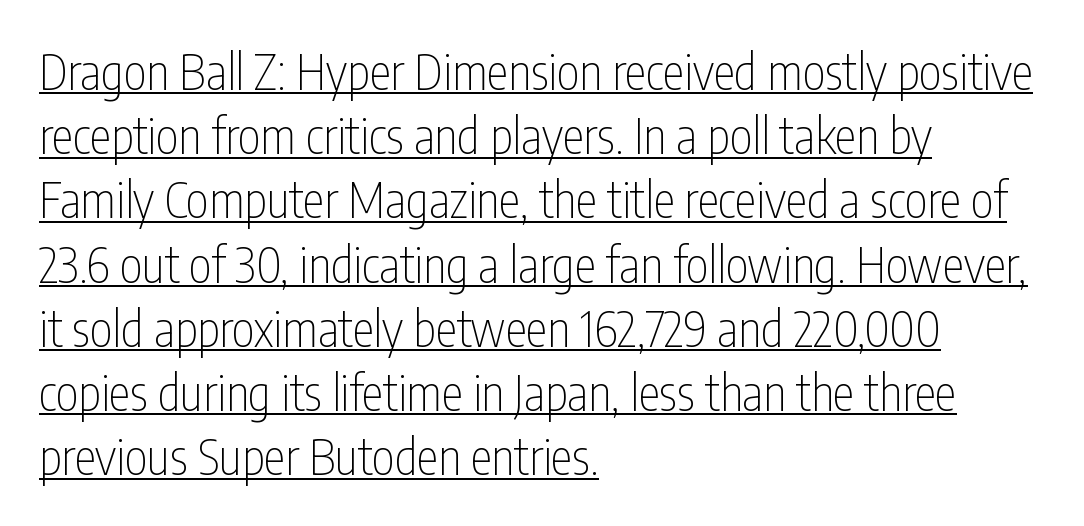
Check where the strokes stop: nothing finishes them off — pure sans. No italicization has been applied; the sample stays upright. Vertical spacing — default. The passage is arranged the way most books set body copy — flush left. This sample has the flowing, uneven cadence of proportional lettering.
